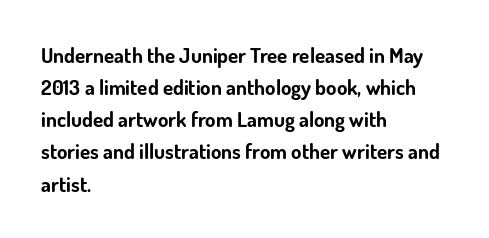
Tracking value appears to be zero — textbook default spacing. Is the type bold? Yes — the strokes are clearly thick and heavy. The block of text has a typical density, with ordinary space between rows. The rag falls on the right side of this text block. Words float on clear page, feet unadorned.
